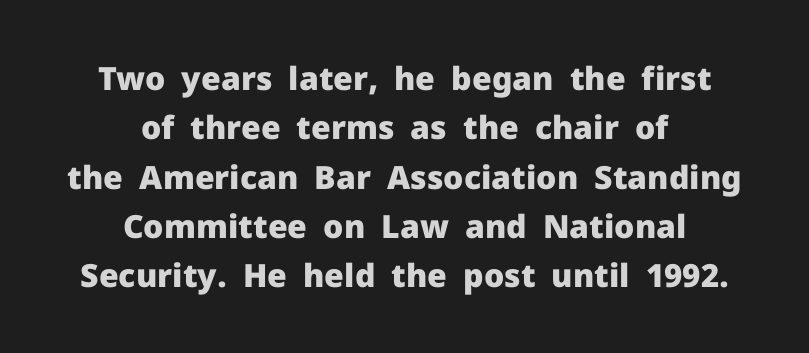
The image shows 32 px heavy sans-serif type, upright; set centered, normal line spacing (1.54x), normal letter spacing, not underlined; low stroke contrast and a medium x-height.
